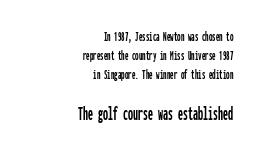
{"italic": "no", "underline": "no", "align": "right", "line_spacing": "normal", "line_spacing_ratio": 1.37, "letter_spacing": "normal", "letter_spacing_em": 0.0, "larger_block": "second", "size_ratio": 1.43, "glyph_px": 20}
